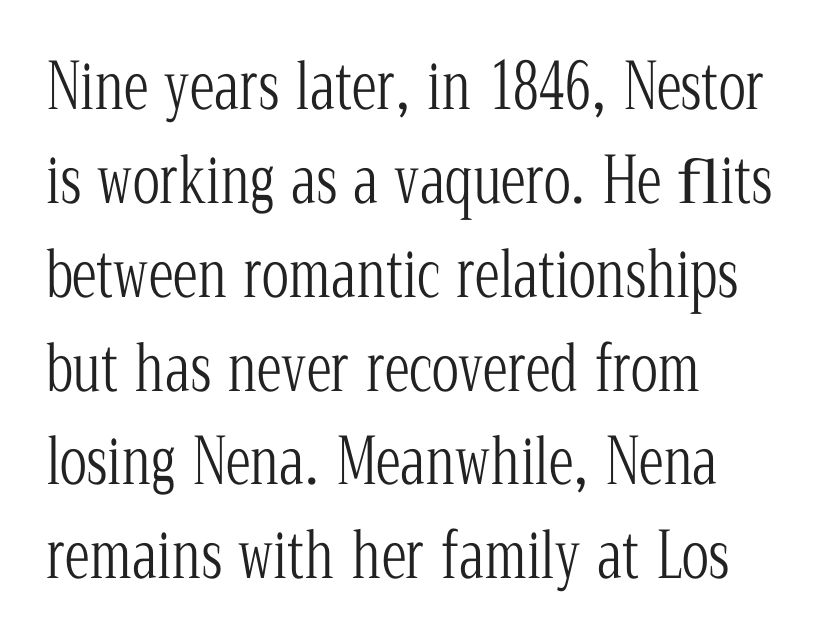
The image shows 63 px light, condensed serif type, upright; set left-aligned, normal line spacing (1.49x), normal letter spacing, not underlined; low stroke contrast and a medium x-height.
